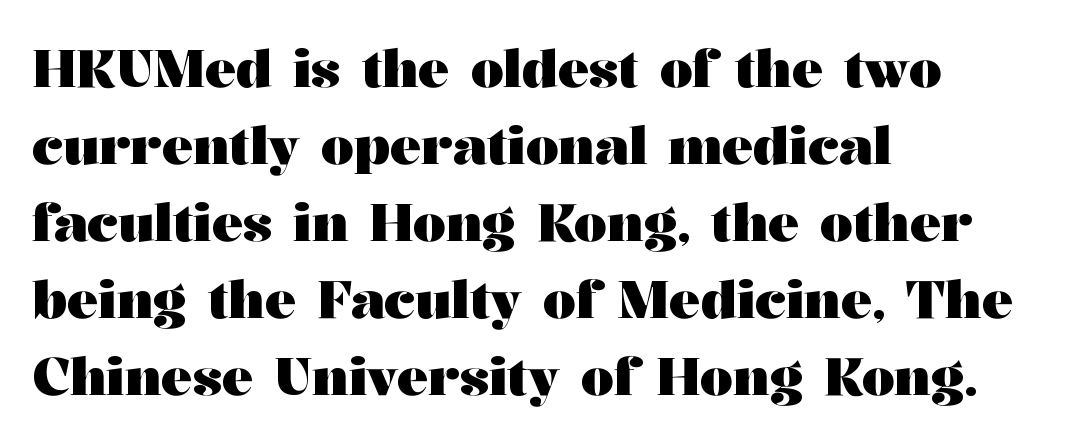
The image shows 52 px heavy, wide serif type, upright; set left-aligned, normal line spacing (1.48x), normal letter spacing, not underlined; medium stroke contrast and a medium x-height.
